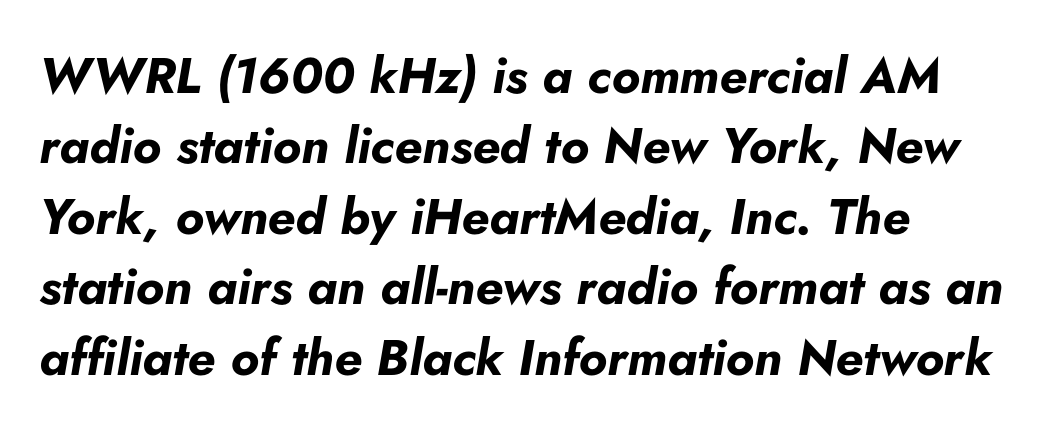
Does the weight exceed regular? Yes, all the way to bold. The specimen reads as italic at a glance. The zone under the glyphs is completely vacant. Default kerning and tracking; the words read as compact shapes. The passage shown stacks its lines at a standard gap.
